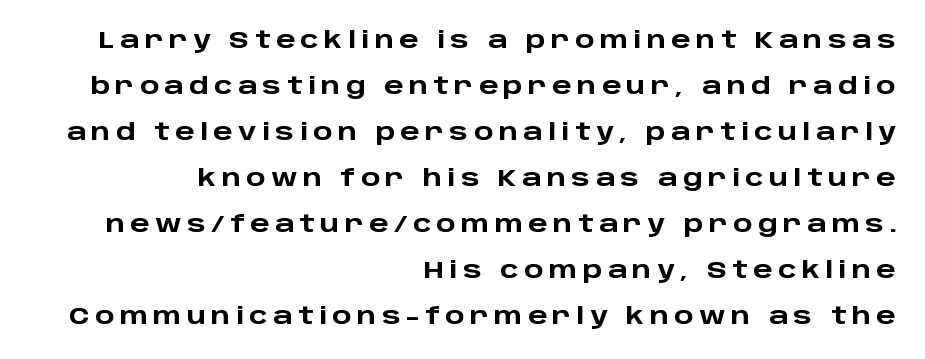
The paragraph has a hard right edge and a soft left edge. Style check: upright. A great deal of white space separates one row of letters from the next. Every letter is thick-stroked: bold, no question.
